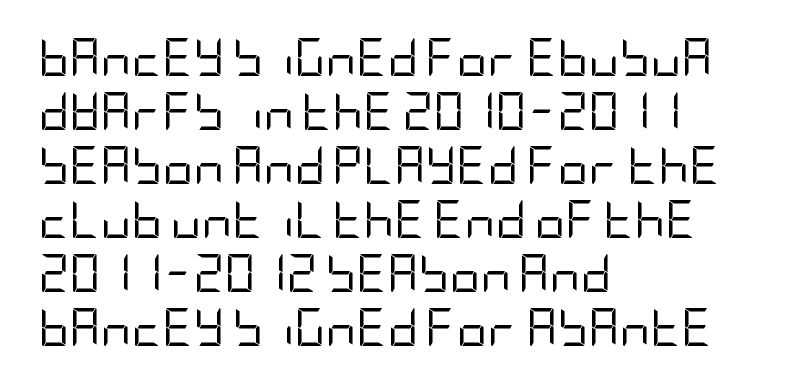
{"serif": "no", "italic": "no", "bold": "no", "weight": "regular", "width": "condensed", "stroke_contrast": "low", "x_height": "large", "underline": "no", "align": "left", "line_spacing": "normal", "line_spacing_ratio": 1.42, "letter_spacing": "normal", "letter_spacing_em": 0.0, "glyph_px": 38}
